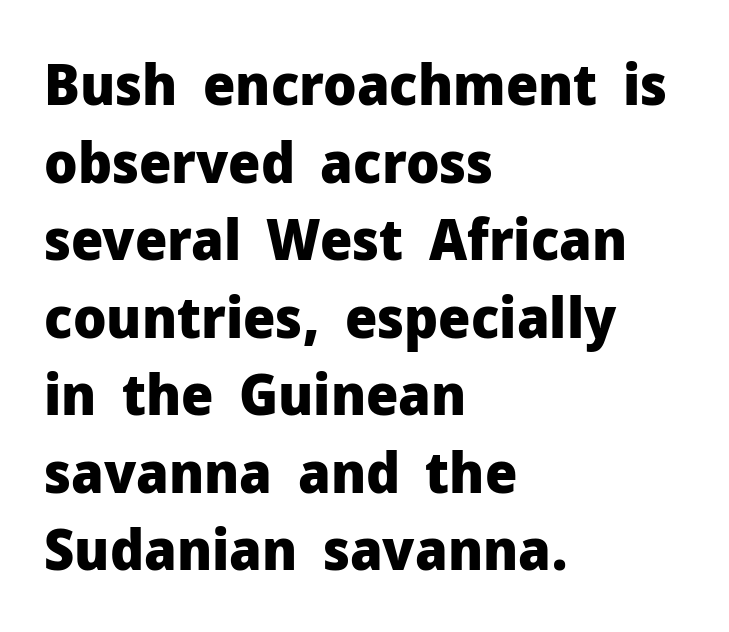
The image shows 57 px heavy sans-serif type, upright; set left-aligned, normal line spacing (1.36x), normal letter spacing, not underlined; low stroke contrast and a medium x-height.
